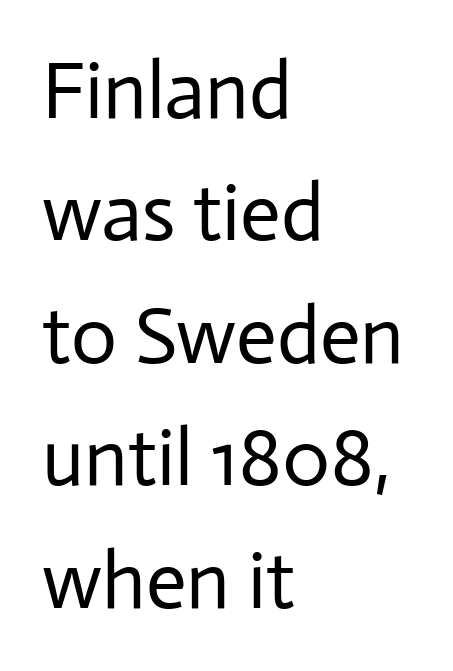
{"serif": "no", "italic": "no", "bold": "no", "weight": "regular", "width": "normal", "stroke_contrast": "low", "x_height": "medium", "monospaced": "no", "underline": "no", "align": "left", "line_spacing": "normal", "line_spacing_ratio": 1.53, "letter_spacing": "normal", "letter_spacing_em": 0.0, "glyph_px": 80}
